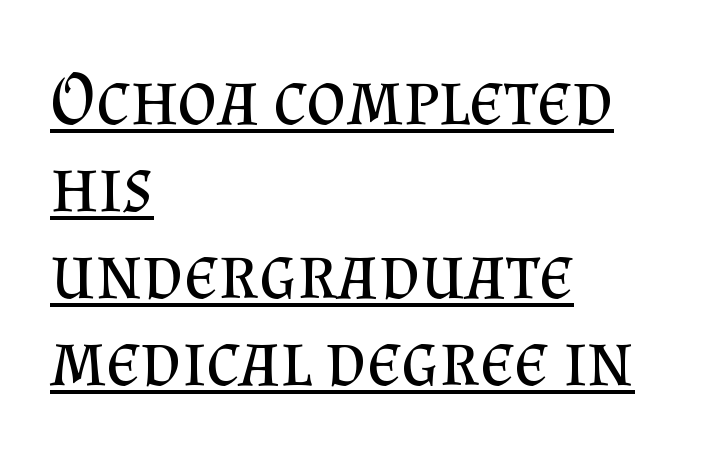
The image shows 77 px regular-weight serif type, upright; set left-aligned, tight line spacing (1.13x), normal letter spacing, underlined; medium stroke contrast and a small x-height.
